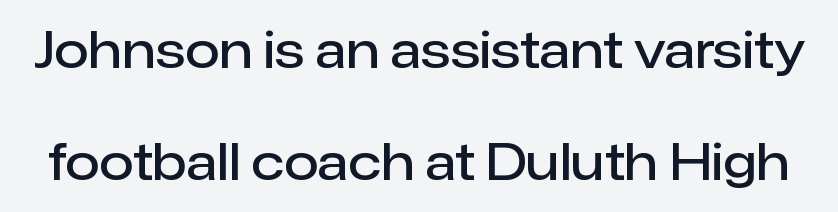
The image shows 50 px semibold sans-serif type, upright; set loose line spacing (2.25x), normal letter spacing, not underlined; low stroke contrast and a medium x-height.
